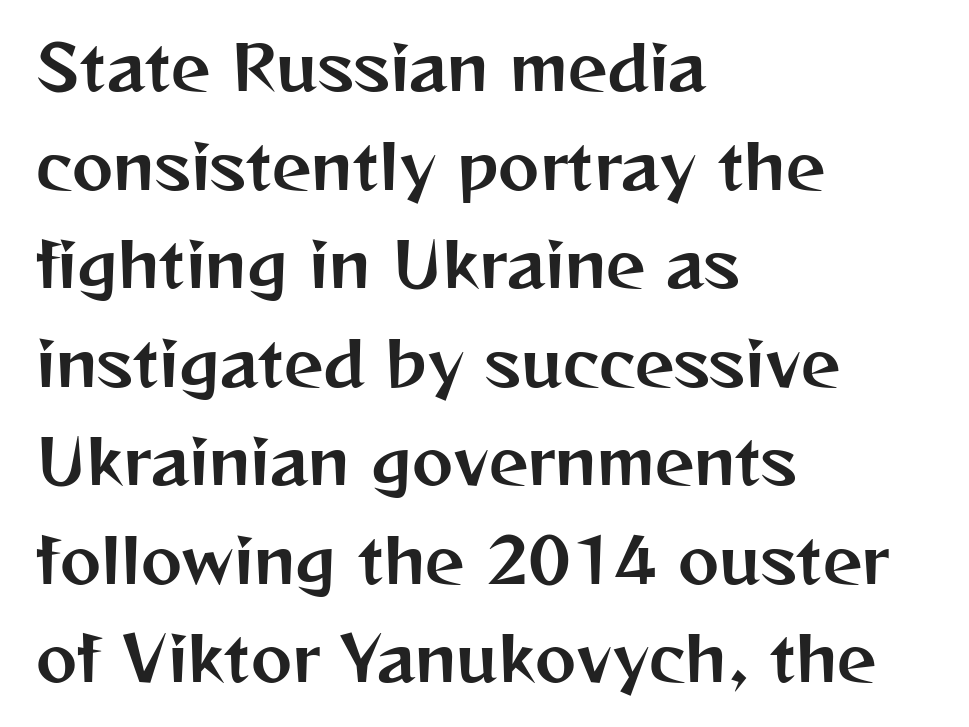
Q: Is the text italic (slanted)? A: No, it is upright.
Q: Is the typeface a serif or a sans-serif typeface? A: Sans-serif.
Q: Is the text underlined? A: No.
Q: How is the paragraph aligned? A: Left-aligned.
Q: Is the spacing between letters normal or unusually wide? A: Normal.
Q: Is the spacing between lines tight, normal or loose? A: Normal.
Q: Width (condensed, normal, or wide)? A: Normal.
Q: Stroke contrast? A: Medium.
Q: x-height? A: Medium.
Q: Monospaced? A: No.
